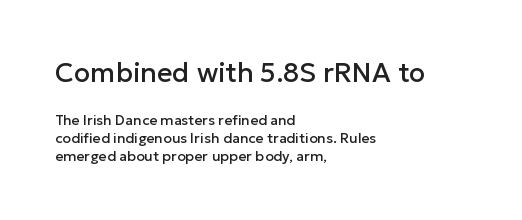
{"italic": "no", "underline": "no", "align": "left", "line_spacing": "normal", "line_spacing_ratio": 1.28, "letter_spacing": "normal", "letter_spacing_em": 0.0, "larger_block": "first", "size_ratio": 1.93, "glyph_px": 27}
